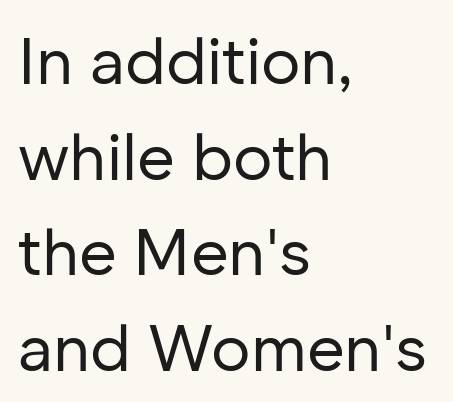
Q: Is the text bold? A: No.
Q: Is the text italic (slanted)? A: No, it is upright.
Q: Is the typeface a serif or a sans-serif typeface? A: Sans-serif.
Q: Is the text underlined? A: No.
Q: How is the paragraph aligned? A: Left-aligned.
Q: Is the spacing between letters normal or unusually wide? A: Normal.
Q: Is the spacing between lines tight, normal or loose? A: Normal.
Q: Width (condensed, normal, or wide)? A: Normal.
Q: Stroke contrast? A: Low.
Q: x-height? A: Medium.
Q: Monospaced? A: No.
